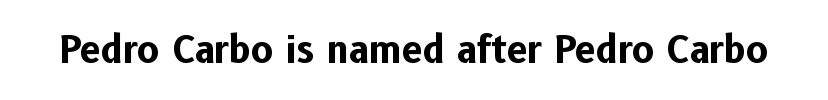
A typesetter would call this zero additional tracking. The zone under the glyphs is completely vacant. The designer went with a sans here, leaving each stem footless. Here the designer chose a conventional face with non-uniform glyph widths. Do the letters lean? They stand straight.
